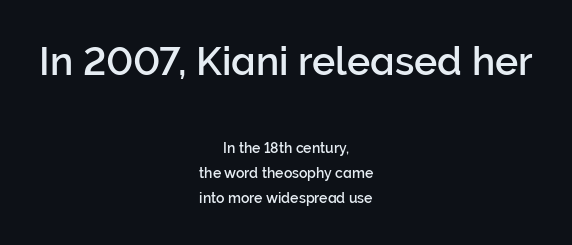
{"serif": "no", "italic": "no", "width": "normal", "stroke_contrast": "low", "x_height": "medium", "monospaced": "no", "underline": "no", "align": "center", "line_spacing_ratio": 1.81, "letter_spacing": "normal", "letter_spacing_em": 0.0, "larger_block": "first", "size_ratio": 2.79, "glyph_px": 39}
